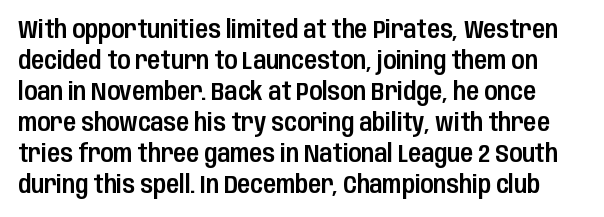
The image shows 24 px text type, upright; set normal line spacing (1.29x), normal letter spacing, not underlined.
